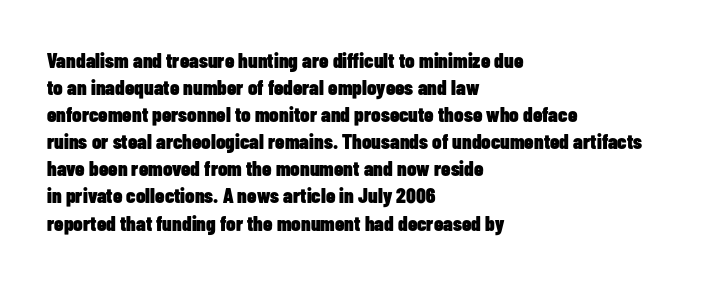
Q: Is the text bold? A: Yes.
Q: Is the text italic (slanted)? A: No, it is upright.
Q: Is the text underlined? A: No.
Q: How is the paragraph aligned? A: Left-aligned.
Q: Is the spacing between letters normal or unusually wide? A: Normal.
Q: Is the spacing between lines tight, normal or loose? A: Normal.
